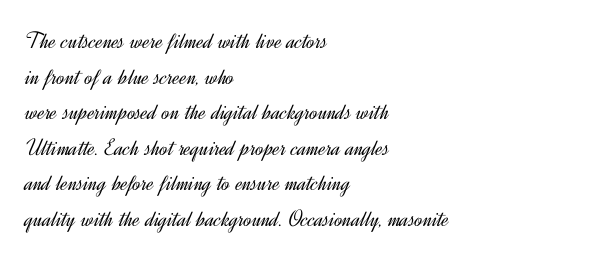
The image shows 24 px text type; set left-aligned, normal line spacing (1.48x), normal letter spacing, not underlined.
